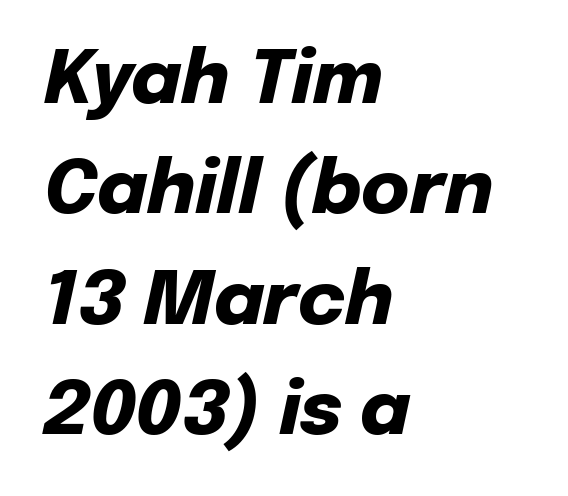
{"italic": "yes", "lean": "right", "slant_degrees": 12, "bold": "yes", "weight": "heavy", "width": "normal", "stroke_contrast": "low", "x_height": "medium", "monospaced": "no", "underline": "no", "align": "left", "line_spacing": "normal", "line_spacing_ratio": 1.49, "letter_spacing": "normal", "letter_spacing_em": 0.0, "glyph_px": 74}
